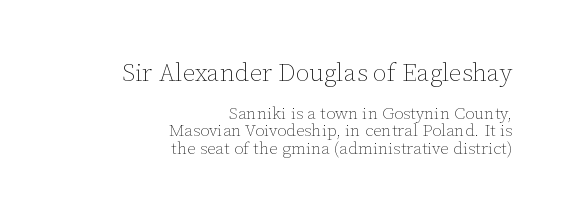
{"italic": "no", "bold": "no", "underline": "no", "align": "right", "line_spacing": "tight", "line_spacing_ratio": 1.03, "letter_spacing": "normal", "letter_spacing_em": 0.0, "larger_block": "first", "size_ratio": 1.47, "glyph_px": 25}
